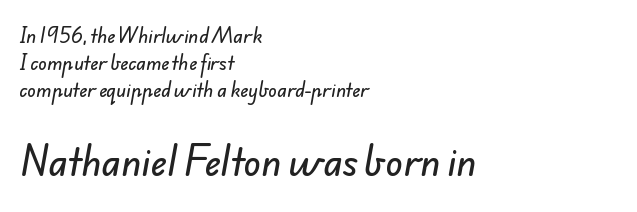
{"serif": "no", "width": "normal", "stroke_contrast": "low", "x_height": "small", "monospaced": "no", "underline": "no", "align": "left", "line_spacing": "normal", "line_spacing_ratio": 1.5, "letter_spacing": "normal", "letter_spacing_em": 0.0, "larger_block": "second", "size_ratio": 2.0, "glyph_px": 36}
